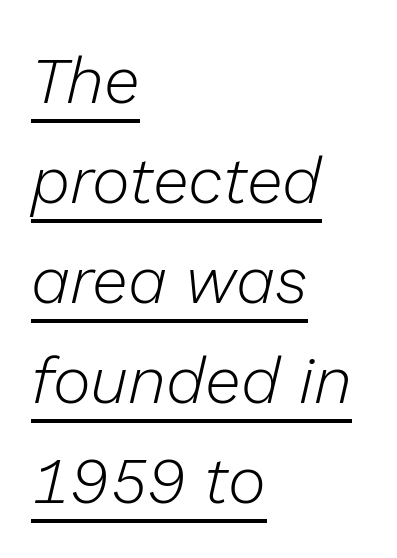
The block of text has a typical density, with ordinary space between rows. Character widths vary here, with narrow letters taking less room than wide ones. The string is rendered with underlining switched on. The axis of the letterforms is tilted away from vertical.
